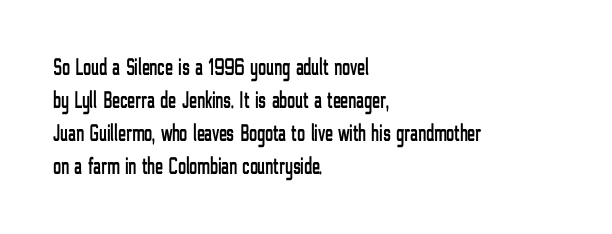
Q: Is the text italic (slanted)? A: No, it is upright.
Q: Is the text underlined? A: No.
Q: How is the paragraph aligned? A: Left-aligned.
Q: Is the spacing between letters normal or unusually wide? A: Normal.
Q: Is the spacing between lines tight, normal or loose? A: Normal.
